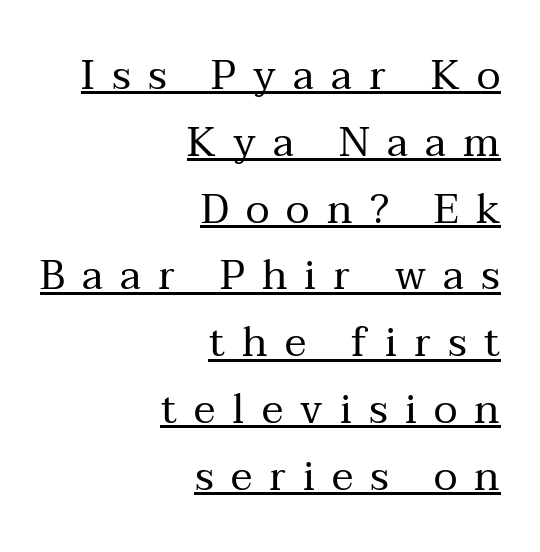
The glyphs are accompanied by a horizontal stroke just below them. Examine the stroke ends and you'll spot serifs. Is this a fixed-width face? No — the glyphs have proportional, varying widths. Nope, not italic — everything's standing straight.
